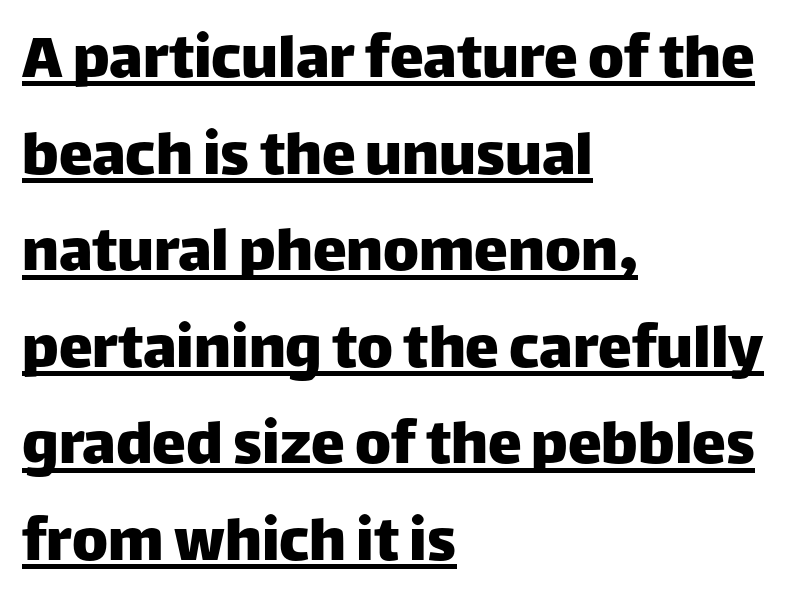
The image shows 68 px sans-serif type, upright; set left-aligned, normal line spacing (1.42x), normal letter spacing, underlined; low stroke contrast and a large x-height.
